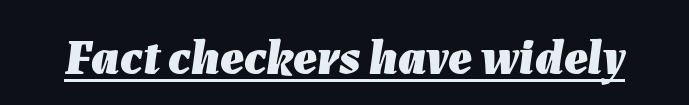
Posture: slanted. The tracking reads as untouched default to a designer's eye. Is the type bold? Yes — the strokes are clearly thick and heavy. Beneath each row of characters lies a ruled line. The face used here is proportionally spaced, like ordinary book or web type.
